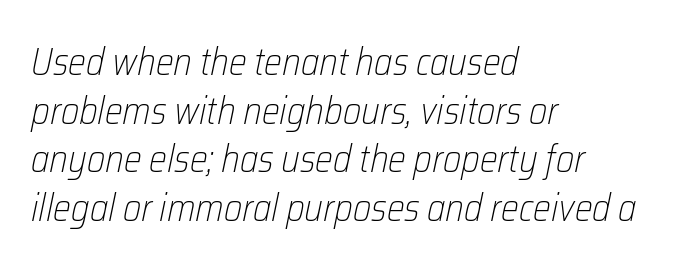
Only glyphs here, with clear space below each row. Students, observe: this is what conventionally led text looks like. Words appear dense and cohesive because spacing is normal. If you drew a line through each stem, it would be angled. The weight tops out at a normal text grade. Note the varied advance widths — an 'i' is clearly narrower than an 'm'.
